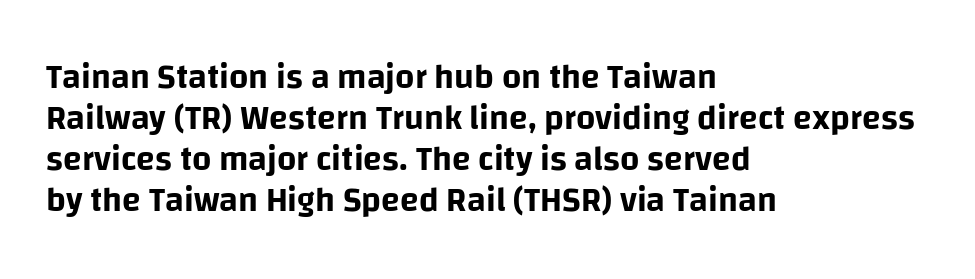
Q: Is the text italic (slanted)? A: No, it is upright.
Q: Is the typeface a serif or a sans-serif typeface? A: Sans-serif.
Q: Is the text underlined? A: No.
Q: How is the paragraph aligned? A: Left-aligned.
Q: Is the spacing between letters normal or unusually wide? A: Normal.
Q: Width (condensed, normal, or wide)? A: Normal.
Q: Stroke contrast? A: Low.
Q: x-height? A: Large.
Q: Monospaced? A: No.
